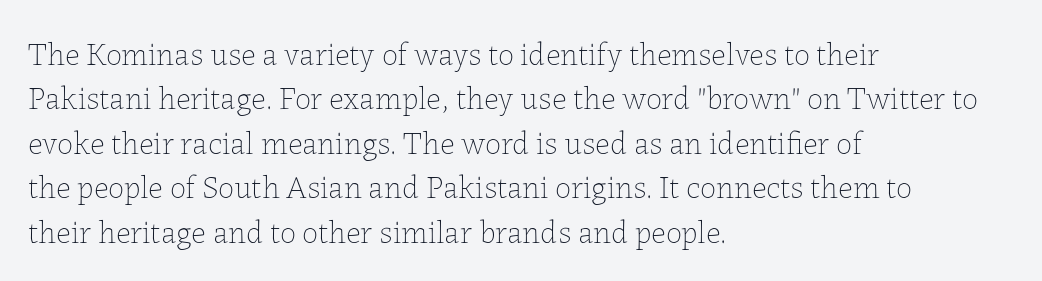
Q: Is the text bold? A: No.
Q: Is the text italic (slanted)? A: No, it is upright.
Q: Is the text underlined? A: No.
Q: How is the paragraph aligned? A: Left-aligned.
Q: Is the spacing between letters normal or unusually wide? A: Normal.
Q: Is the spacing between lines tight, normal or loose? A: Normal.
Q: Width (condensed, normal, or wide)? A: Normal.
Q: Stroke contrast? A: Low.
Q: x-height? A: Medium.
Q: Monospaced? A: No.
